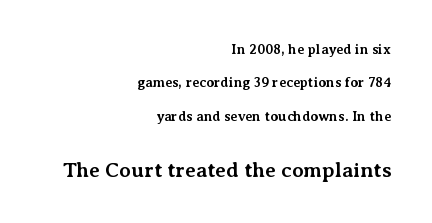
Q: Is the text bold? A: Yes.
Q: Is the text italic (slanted)? A: No, it is upright.
Q: Is the text underlined? A: No.
Q: How is the paragraph aligned? A: Right-aligned.
Q: Is the spacing between letters normal or unusually wide? A: Normal.
Q: Is the spacing between lines tight, normal or loose? A: Loose.
Q: Which block of text is set in a larger size, the first (top) or the second (bottom)? A: The second (bottom) one.
